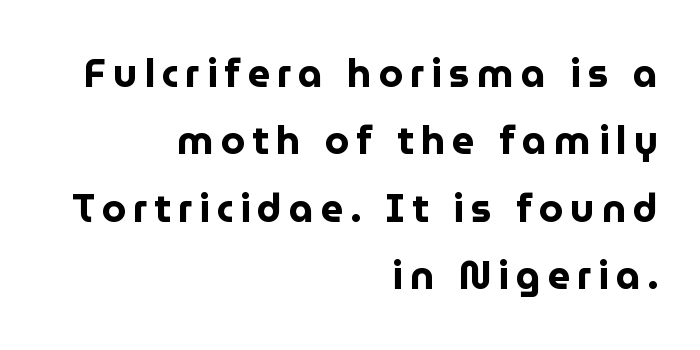
The image shows 39 px bold sans-serif type, upright; set right-aligned, line spacing 1.73x, not underlined; low stroke contrast and a medium x-height.
